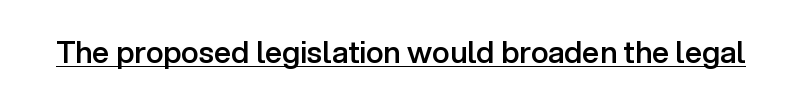
Serif or sans? Sans — the stroke terminals are bare. The passage shown is typed in a proportional face where columns would drift. How are the letters spaced? Ordinarily, with no added tracking. A somewhat darkened texture: the type is semibold rather than bold. The face used here appears with an underline applied. The type sits square on the baseline with zero lean.
